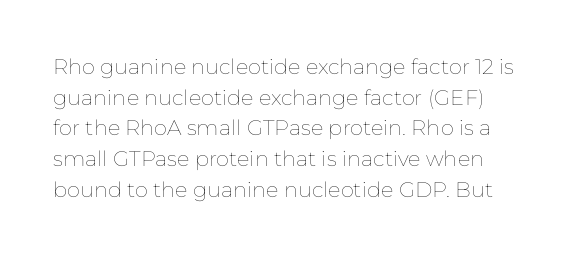
Italic? Not at all — the glyphs are vertical. Honestly, the row spacing looks completely unremarkable. Heaviness? Minimal to ordinary, like unemphasized prose. The letters sit at their default tracking, neither squeezed nor spread. Anything drawn beneath the words? Only blank space.
